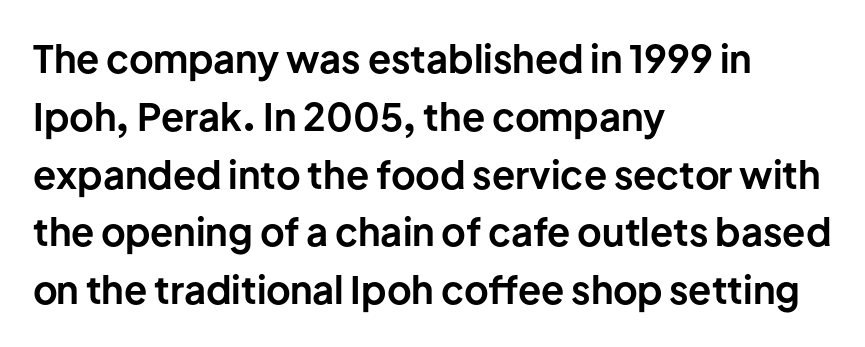
The image shows 38 px bold sans-serif type, upright; set left-aligned, normal line spacing (1.52x), normal letter spacing, not underlined; low stroke contrast and a medium x-height.
